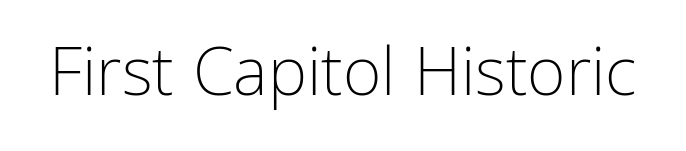
Q: Is the text bold? A: No.
Q: Is the text italic (slanted)? A: No, it is upright.
Q: Is the typeface a serif or a sans-serif typeface? A: Sans-serif.
Q: Is the text underlined? A: No.
Q: Is the spacing between letters normal or unusually wide? A: Normal.
Q: Width (condensed, normal, or wide)? A: Condensed.
Q: Stroke contrast? A: Low.
Q: x-height? A: Medium.
Q: Monospaced? A: No.
